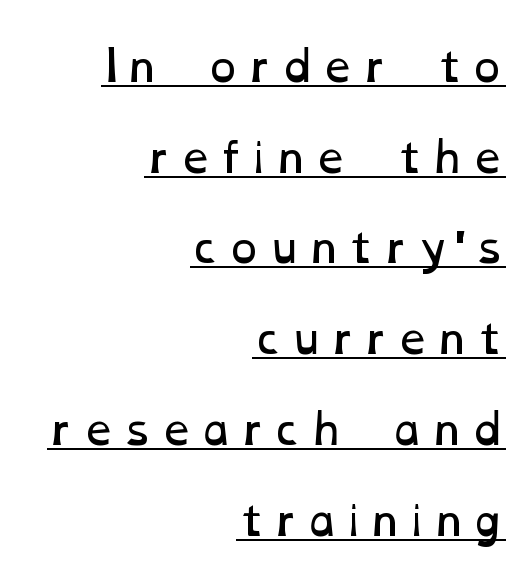
{"bold": "no", "weight": "regular", "width": "wide", "stroke_contrast": "low", "x_height": "medium", "monospaced": "no", "underline": "yes", "align": "right", "line_spacing": "loose", "line_spacing_ratio": 2.16, "glyph_px": 42}
